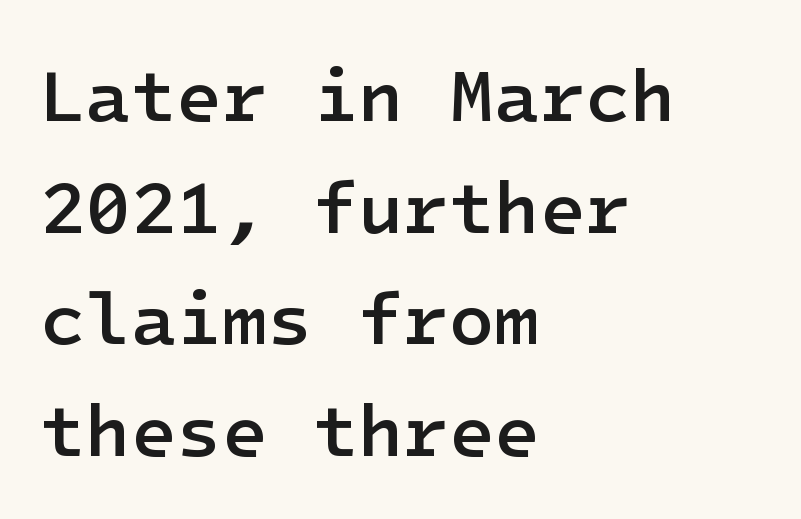
The image shows 74 px semibold sans-serif type, upright; set left-aligned, normal line spacing (1.51x), normal letter spacing, not underlined; low stroke contrast and a medium x-height.
